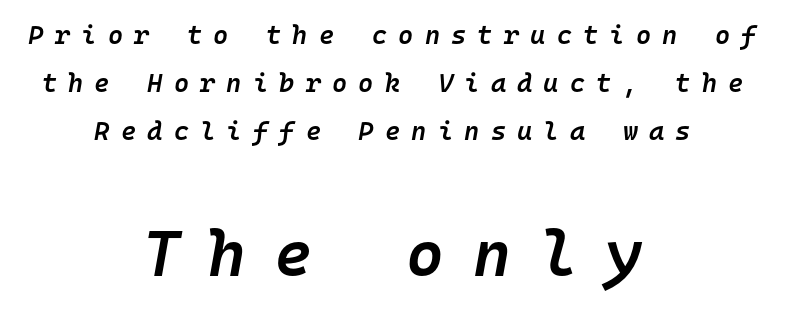
Q: Is the text bold? A: Semi-bold.
Q: Is the text italic (slanted)? A: Yes, it leans right by about 10 degrees.
Q: Is the text underlined? A: No.
Q: How is the paragraph aligned? A: Centered.
Q: Is the spacing between letters normal or unusually wide? A: Unusually wide.
Q: Which block of text is set in a larger size, the first (top) or the second (bottom)? A: The second (bottom) one.
Q: Width (condensed, normal, or wide)? A: Normal.
Q: Stroke contrast? A: Low.
Q: x-height? A: Medium.
Q: Monospaced? A: Yes.
